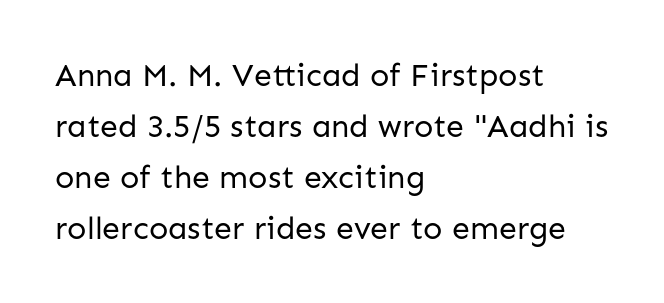
Q: Is the text bold? A: No.
Q: Is the text italic (slanted)? A: No, it is upright.
Q: Is the typeface a serif or a sans-serif typeface? A: Sans-serif.
Q: Is the text underlined? A: No.
Q: How is the paragraph aligned? A: Left-aligned.
Q: Is the spacing between letters normal or unusually wide? A: Normal.
Q: Is the spacing between lines tight, normal or loose? A: Normal.
Q: Width (condensed, normal, or wide)? A: Normal.
Q: Stroke contrast? A: Low.
Q: x-height? A: Medium.
Q: Monospaced? A: No.
